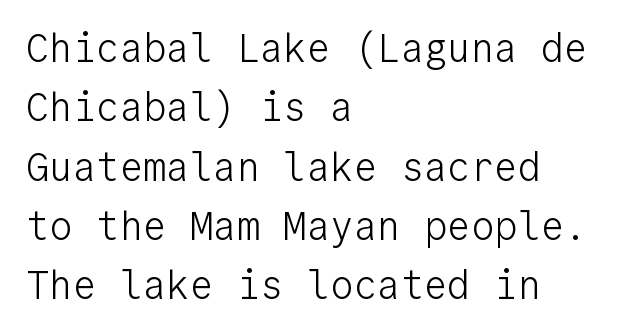
Do the characters align in a grid? Yes, the font is monospaced. The typesetting does not lean heavy: it is not bold. Each letter's strokes conclude bluntly, with no projecting serifs. The designer left line spacing at the default. Every character sits straight up, as roman type does. A clean baseline with only descenders dipping below it.
